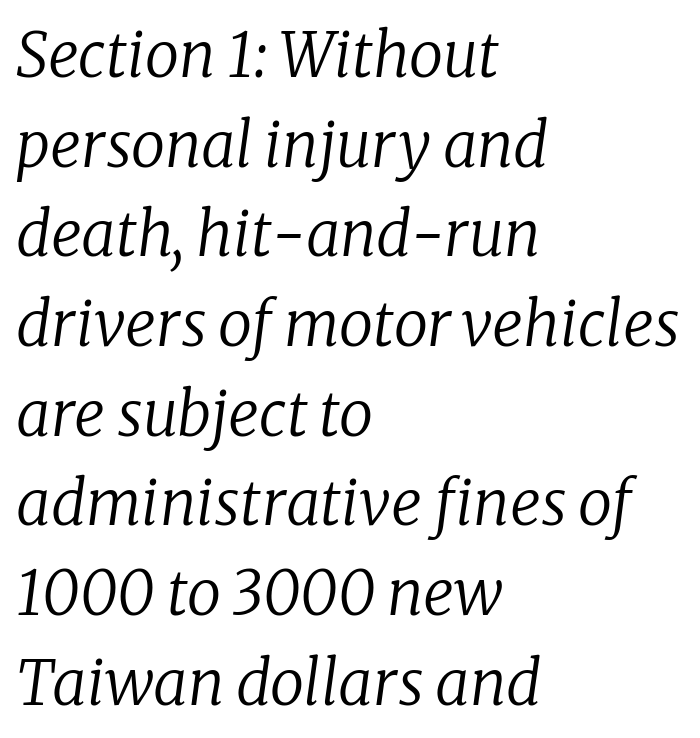
The image shows 61 px regular-weight serif type, italic (leaning right); set left-aligned, normal line spacing (1.47x), normal letter spacing, not underlined; low stroke contrast and a medium x-height.
